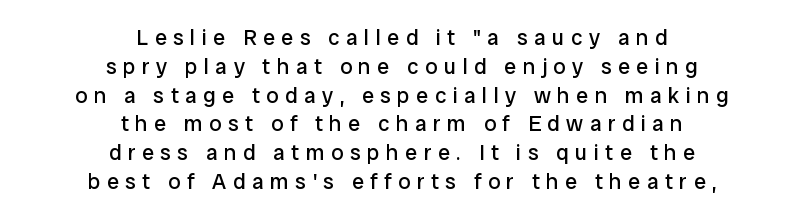
Q: Is the text bold? A: No.
Q: Is the text italic (slanted)? A: No, it is upright.
Q: Is the text underlined? A: No.
Q: How is the paragraph aligned? A: Centered.
Q: Is the spacing between letters normal or unusually wide? A: Unusually wide.
Q: Is the spacing between lines tight, normal or loose? A: Normal.
